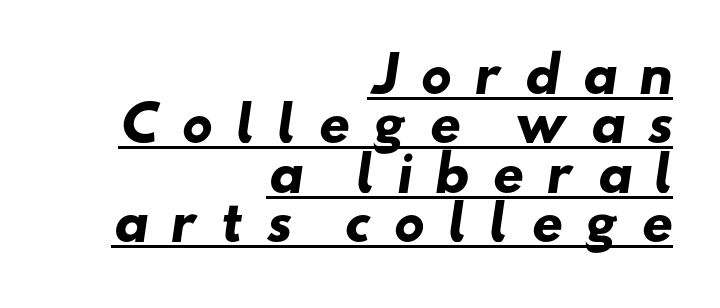
The face used here is proportionally spaced, like ordinary book or web type. Look at the bottom of the vertical strokes: they stop flat, with no serifs. The lines are quadded right. The typesetter has applied underlining to the passage shown. The characters look thick and weighty, a clear bold. Characters follow at a spacing far wider than the type designer built in.
